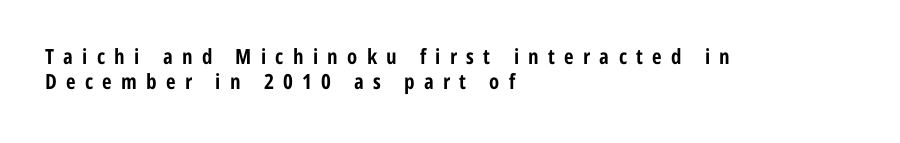
The image shows 21 px bold type, upright; set left-aligned, line spacing 1.17x, unusually wide letter spacing (+0.44 em), not underlined.
